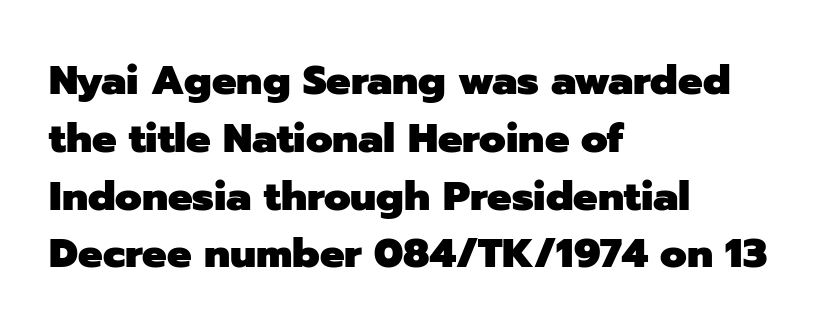
{"serif": "no", "italic": "no", "bold": "yes", "weight": "heavy", "width": "normal", "stroke_contrast": "low", "x_height": "medium", "monospaced": "no", "underline": "no", "align": "left", "line_spacing": "normal", "line_spacing_ratio": 1.41, "letter_spacing": "normal", "letter_spacing_em": 0.0, "glyph_px": 41}
